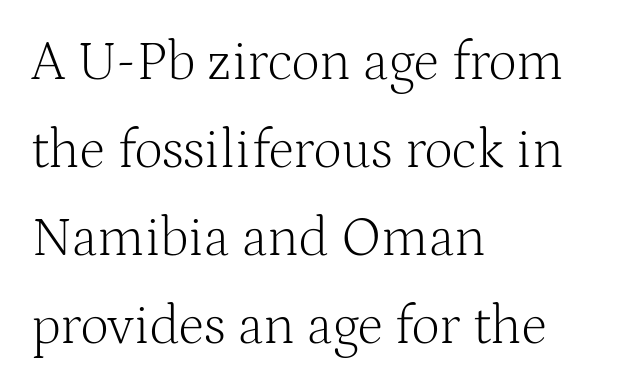
Q: Is the text bold? A: No.
Q: Is the text italic (slanted)? A: No, it is upright.
Q: Is the typeface a serif or a sans-serif typeface? A: Serif.
Q: Is the text underlined? A: No.
Q: How is the paragraph aligned? A: Left-aligned.
Q: Is the spacing between letters normal or unusually wide? A: Normal.
Q: Is the spacing between lines tight, normal or loose? A: Normal.
Q: Width (condensed, normal, or wide)? A: Normal.
Q: Stroke contrast? A: Medium.
Q: x-height? A: Medium.
Q: Monospaced? A: No.
